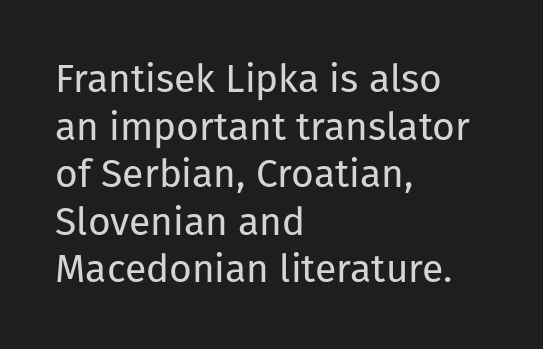
The image shows 39 px regular-weight sans-serif type, upright; set left-aligned, line spacing 1.22x, normal letter spacing, not underlined; low stroke contrast and a medium x-height.
